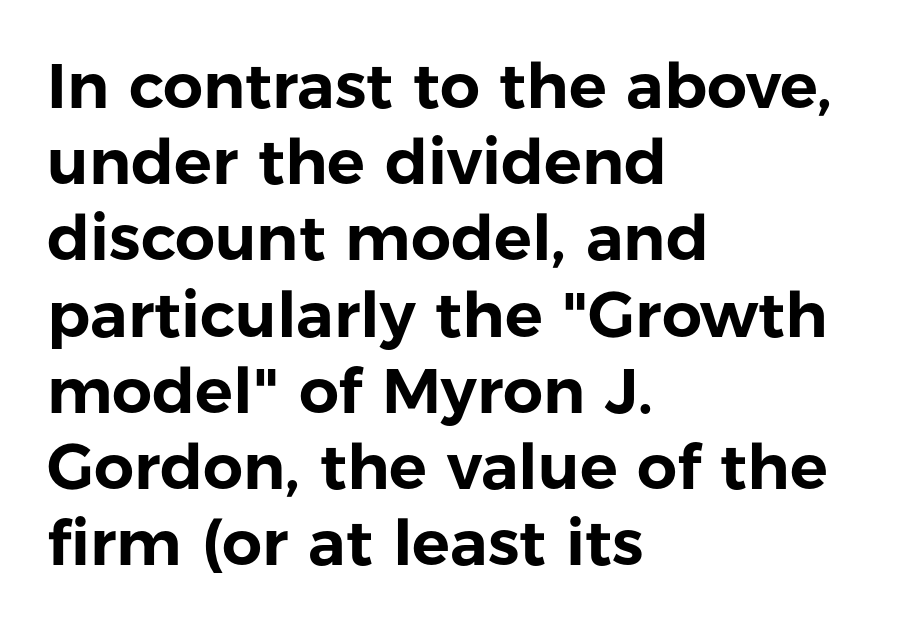
{"serif": "no", "italic": "no", "width": "normal", "stroke_contrast": "low", "x_height": "medium", "monospaced": "no", "underline": "no", "align": "left", "line_spacing_ratio": 1.21, "letter_spacing": "normal", "letter_spacing_em": 0.0, "glyph_px": 63}
